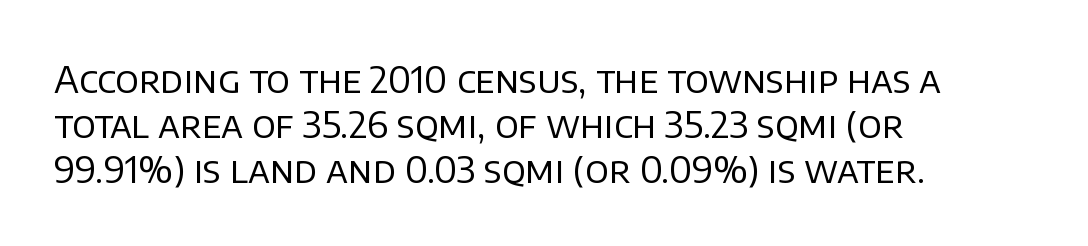
{"serif": "no", "italic": "no", "bold": "no", "weight": "regular", "width": "normal", "stroke_contrast": "low", "x_height": "large", "monospaced": "no", "underline": "no", "align": "left", "line_spacing_ratio": 1.21, "letter_spacing": "normal", "letter_spacing_em": 0.0, "glyph_px": 37}
